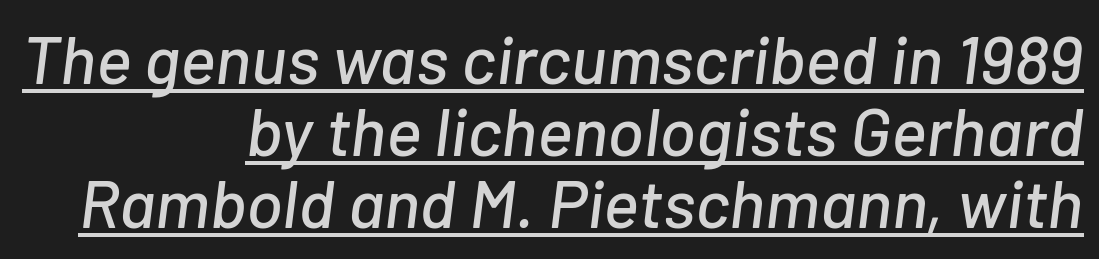
Q: Is the text italic (slanted)? A: Yes, it leans right by about 7 degrees.
Q: Is the text underlined? A: Yes.
Q: How is the paragraph aligned? A: Right-aligned.
Q: Is the spacing between letters normal or unusually wide? A: Normal.
Q: Is the spacing between lines tight, normal or loose? A: Tight.
Q: Width (condensed, normal, or wide)? A: Normal.
Q: Stroke contrast? A: Low.
Q: x-height? A: Medium.
Q: Monospaced? A: No.
